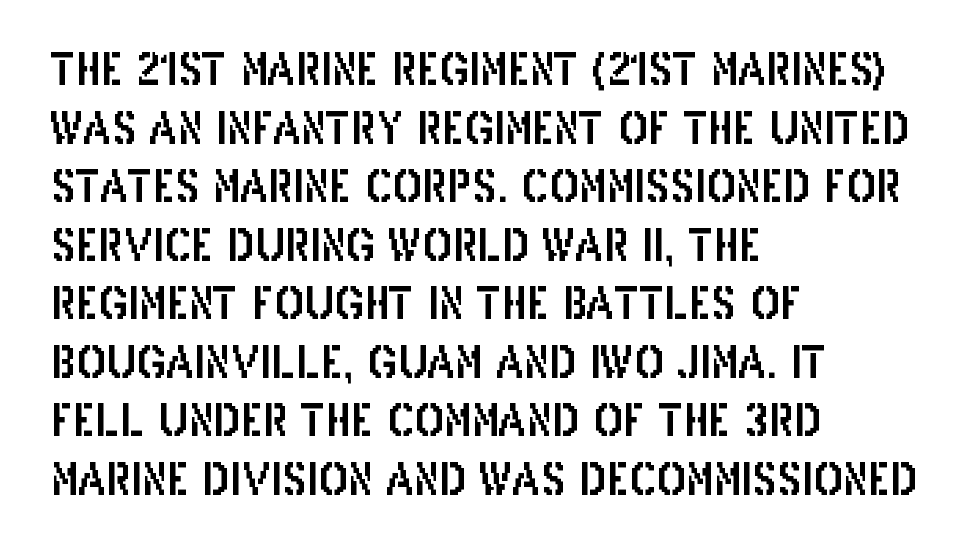
{"serif": "no", "italic": "no", "width": "condensed", "stroke_contrast": "low", "x_height": "large", "monospaced": "no", "underline": "no", "align": "left", "line_spacing": "normal", "line_spacing_ratio": 1.33, "letter_spacing": "normal", "letter_spacing_em": 0.0, "glyph_px": 44}
